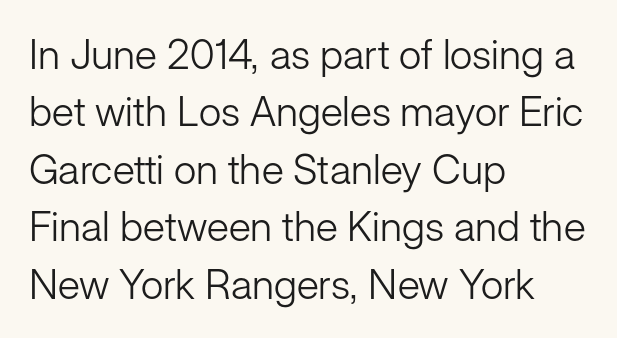
The image shows 41 px light sans-serif type, upright; set left-aligned, normal line spacing (1.4x), normal letter spacing, not underlined; low stroke contrast and a medium x-height.
